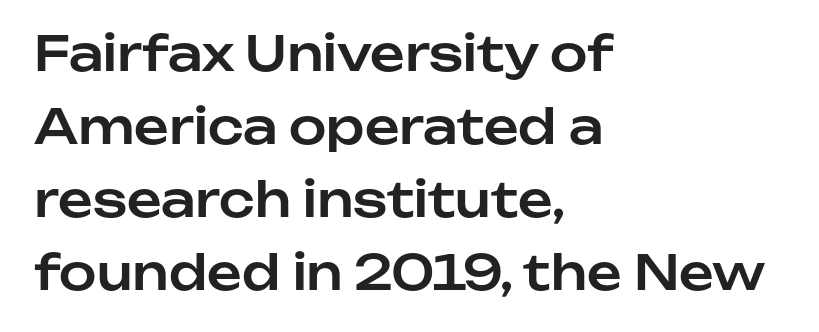
{"serif": "no", "italic": "no", "width": "normal", "stroke_contrast": "low", "x_height": "medium", "monospaced": "no", "underline": "no", "align": "left", "line_spacing": "normal", "line_spacing_ratio": 1.52, "letter_spacing": "normal", "letter_spacing_em": 0.0, "glyph_px": 48}
